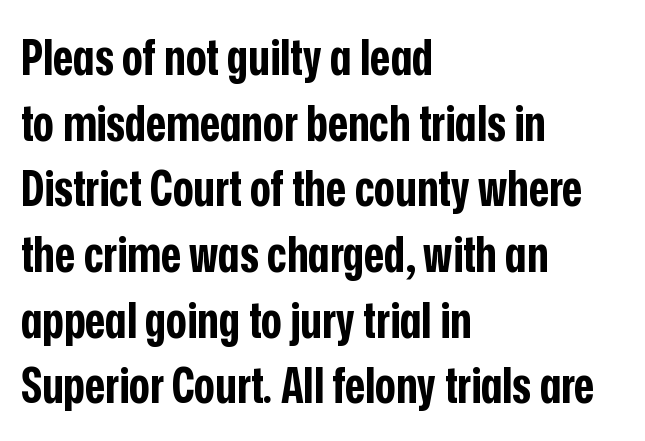
Normally led — the rows are evenly, conventionally spaced. Look at the bottom of the vertical strokes: they stop flat, with no serifs. Horizontally, the lines are justified to the leading edge only. This sample uses an upright cut, with every glyph sitting square on the baseline. This rendering features lettering with no underline. The gaps between neighbouring characters are ordinary and unremarkable.
